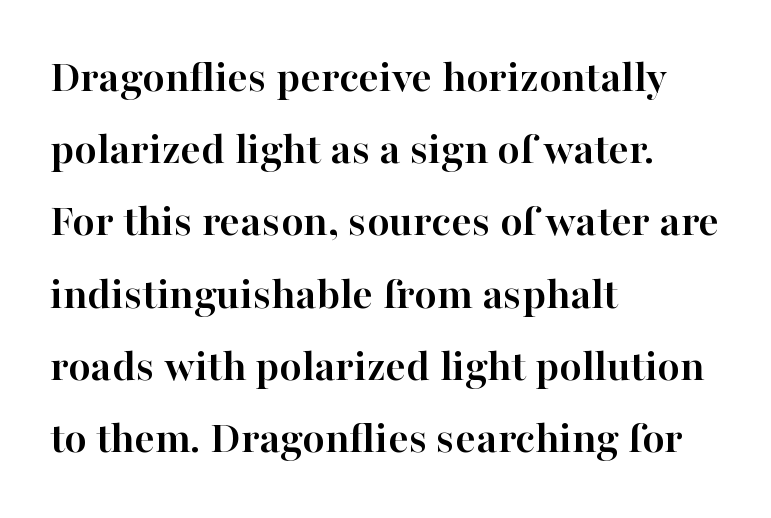
Q: Is the text bold? A: Yes.
Q: Is the text italic (slanted)? A: No, it is upright.
Q: Is the typeface a serif or a sans-serif typeface? A: Serif.
Q: Is the text underlined? A: No.
Q: How is the paragraph aligned? A: Left-aligned.
Q: Is the spacing between letters normal or unusually wide? A: Normal.
Q: Is the spacing between lines tight, normal or loose? A: Normal.
Q: Width (condensed, normal, or wide)? A: Normal.
Q: Stroke contrast? A: High.
Q: x-height? A: Medium.
Q: Monospaced? A: No.
